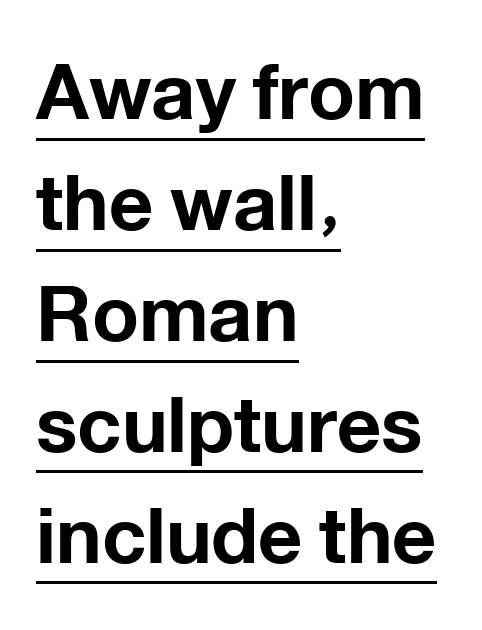
Q: Is the text bold? A: Yes.
Q: Is the text italic (slanted)? A: No, it is upright.
Q: Is the typeface a serif or a sans-serif typeface? A: Sans-serif.
Q: Is the text underlined? A: Yes.
Q: How is the paragraph aligned? A: Left-aligned.
Q: Is the spacing between letters normal or unusually wide? A: Normal.
Q: Is the spacing between lines tight, normal or loose? A: Normal.
Q: Width (condensed, normal, or wide)? A: Normal.
Q: Stroke contrast? A: Low.
Q: x-height? A: Medium.
Q: Monospaced? A: No.
